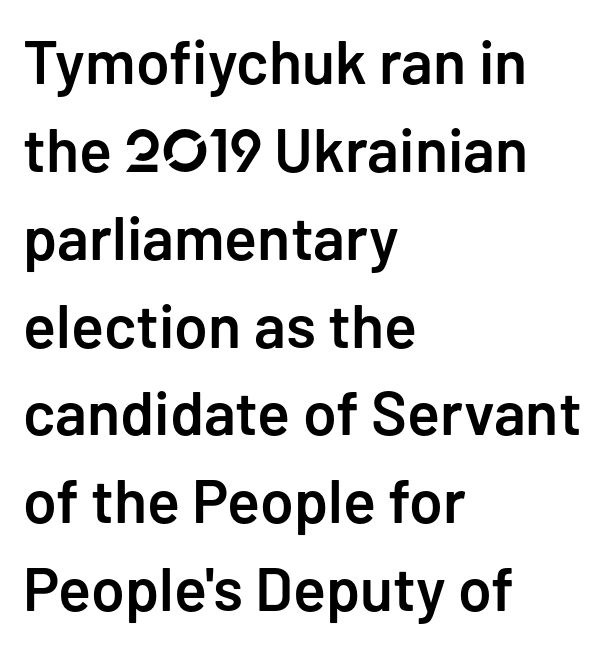
Q: Is the text bold? A: Semi-bold.
Q: Is the text italic (slanted)? A: No, it is upright.
Q: Is the typeface a serif or a sans-serif typeface? A: Sans-serif.
Q: Is the text underlined? A: No.
Q: How is the paragraph aligned? A: Left-aligned.
Q: Is the spacing between letters normal or unusually wide? A: Normal.
Q: Is the spacing between lines tight, normal or loose? A: Normal.
Q: Width (condensed, normal, or wide)? A: Normal.
Q: Stroke contrast? A: Low.
Q: x-height? A: Medium.
Q: Monospaced? A: No.
